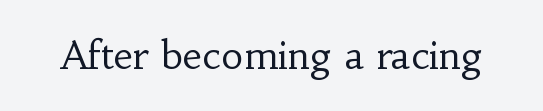
Q: Is the text bold? A: No.
Q: Is the text italic (slanted)? A: No, it is upright.
Q: Is the typeface a serif or a sans-serif typeface? A: Serif.
Q: Is the text underlined? A: No.
Q: Is the spacing between letters normal or unusually wide? A: Normal.
Q: Width (condensed, normal, or wide)? A: Normal.
Q: Stroke contrast? A: Low.
Q: x-height? A: Small.
Q: Monospaced? A: No.
